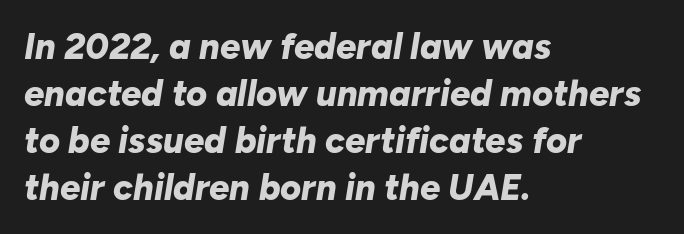
{"italic": "yes", "lean": "right", "slant_degrees": 10, "bold": "yes", "weight": "bold", "width": "normal", "stroke_contrast": "low", "x_height": "medium", "monospaced": "no", "underline": "no", "align": "left", "line_spacing": "normal", "line_spacing_ratio": 1.31, "letter_spacing": "normal", "letter_spacing_em": 0.0, "glyph_px": 36}
